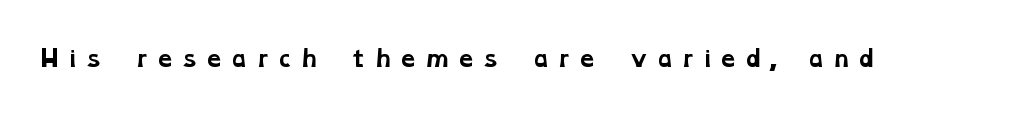
Words appear elongated and porous because spacing is wide. Strong, thick strokes mark this as bold type. Glance below the letters and you will spot only blank space.
